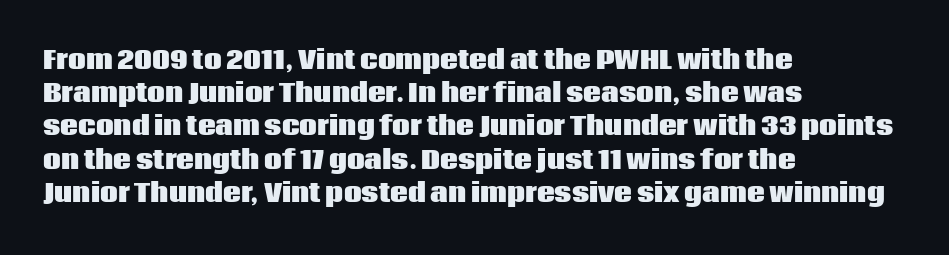
One-word summary of the alignment: left. Compared with an ordinary text face, these strokes are far heavier — a full bold. Interline gaps are of average width in this sample. Letter spacing: default. The baseline area is clear. The letters stand upright; this is a roman face.
